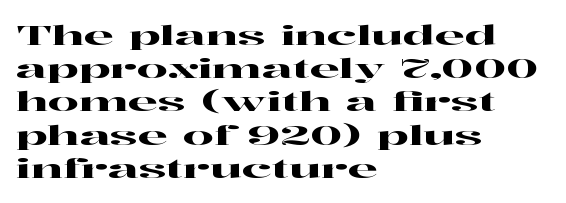
{"italic": "no", "underline": "no", "align": "left", "line_spacing_ratio": 1.23, "letter_spacing": "normal", "letter_spacing_em": 0.0, "glyph_px": 27}
